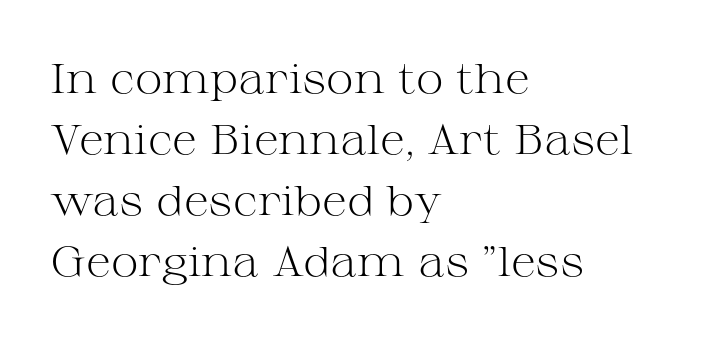
The image shows 42 px light, wide serif type, upright; set left-aligned, normal line spacing (1.45x), normal letter spacing, not underlined; medium stroke contrast and a medium x-height.
